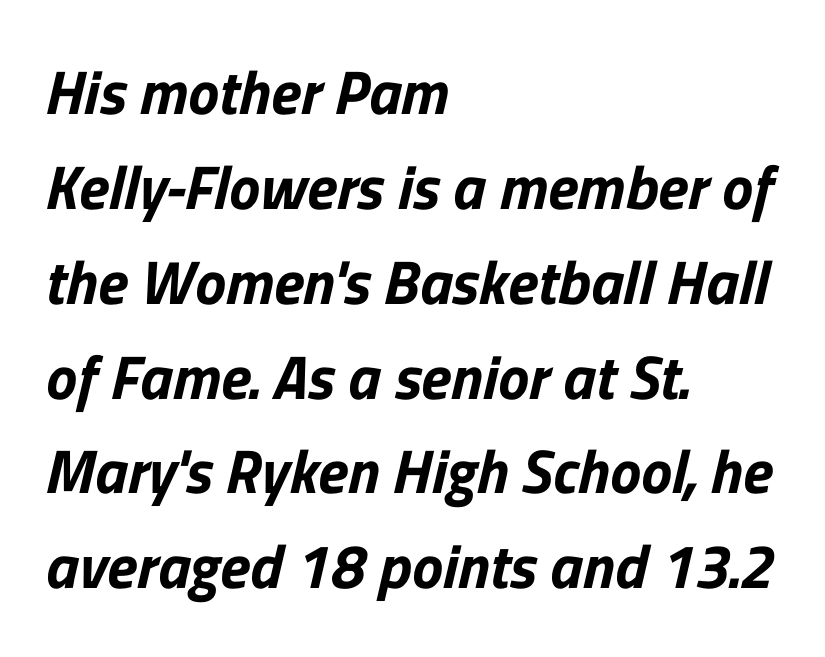
Q: Is the typeface a serif or a sans-serif typeface? A: Sans-serif.
Q: Is the text underlined? A: No.
Q: How is the paragraph aligned? A: Left-aligned.
Q: Is the spacing between letters normal or unusually wide? A: Normal.
Q: Is the spacing between lines tight, normal or loose? A: Normal.
Q: Width (condensed, normal, or wide)? A: Normal.
Q: Stroke contrast? A: Low.
Q: x-height? A: Medium.
Q: Monospaced? A: No.
